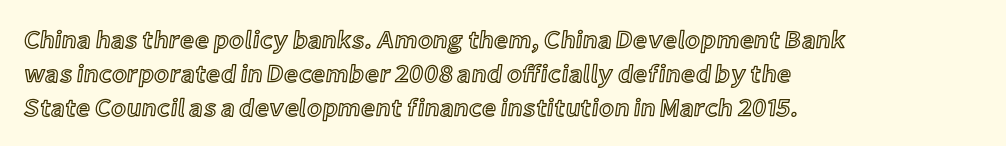
Q: Is the text italic (slanted)? A: Yes.
Q: Is the text underlined? A: No.
Q: How is the paragraph aligned? A: Left-aligned.
Q: Is the spacing between letters normal or unusually wide? A: Normal.
Q: Is the spacing between lines tight, normal or loose? A: Normal.
